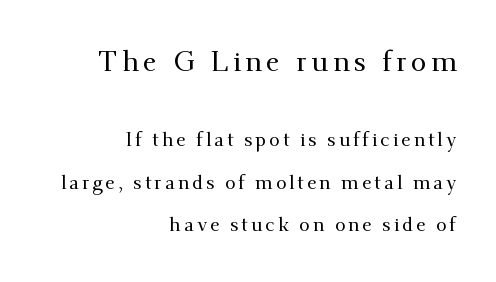
The image shows 28 px serif type, upright; set right-aligned, loose line spacing (2.24x), not underlined; the first (top) block is 1.47x larger; medium stroke contrast and a small x-height.
